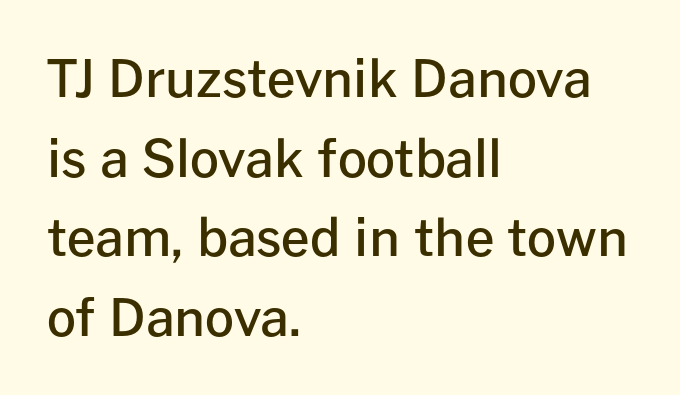
Q: Is the text bold? A: Semi-bold.
Q: Is the text italic (slanted)? A: No, it is upright.
Q: Is the typeface a serif or a sans-serif typeface? A: Sans-serif.
Q: Is the text underlined? A: No.
Q: How is the paragraph aligned? A: Left-aligned.
Q: Is the spacing between letters normal or unusually wide? A: Normal.
Q: Is the spacing between lines tight, normal or loose? A: Normal.
Q: Width (condensed, normal, or wide)? A: Normal.
Q: Stroke contrast? A: Low.
Q: x-height? A: Medium.
Q: Monospaced? A: No.
